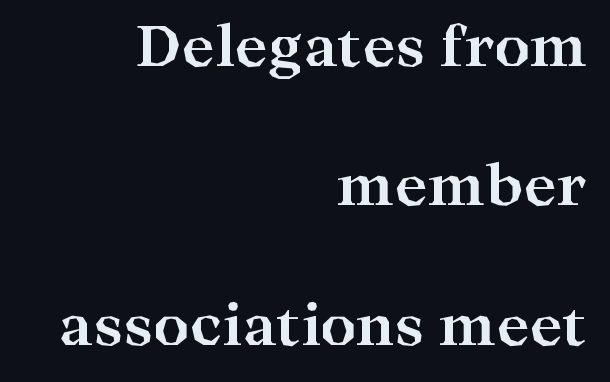
{"serif": "yes", "italic": "no", "bold": "yes", "weight": "bold", "width": "wide", "stroke_contrast": "high", "x_height": "medium", "monospaced": "no", "underline": "no", "align": "right", "line_spacing": "loose", "line_spacing_ratio": 2.49, "letter_spacing": "normal", "letter_spacing_em": 0.0, "glyph_px": 56}
